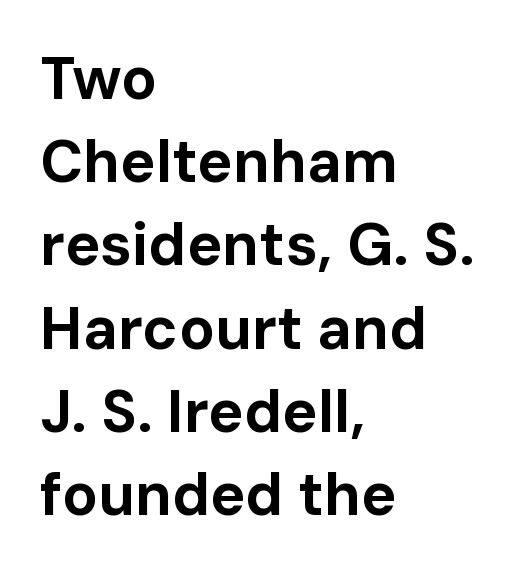
Q: Is the text bold? A: Yes.
Q: Is the text italic (slanted)? A: No, it is upright.
Q: Is the typeface a serif or a sans-serif typeface? A: Sans-serif.
Q: Is the text underlined? A: No.
Q: How is the paragraph aligned? A: Left-aligned.
Q: Is the spacing between letters normal or unusually wide? A: Normal.
Q: Is the spacing between lines tight, normal or loose? A: Normal.
Q: Width (condensed, normal, or wide)? A: Normal.
Q: Stroke contrast? A: Low.
Q: x-height? A: Medium.
Q: Monospaced? A: No.
